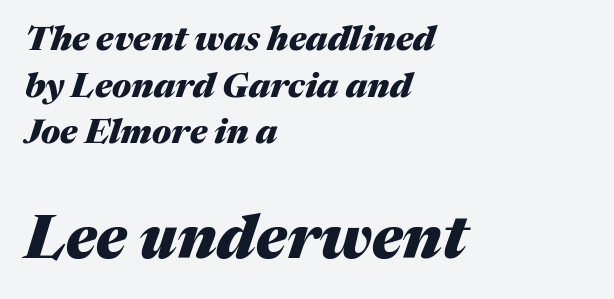
The image shows 60 px heavy type, italic (leaning right); set left-aligned, normal line spacing (1.37x), normal letter spacing, not underlined; the second (bottom) block is 1.76x larger; medium stroke contrast and a medium x-height.
